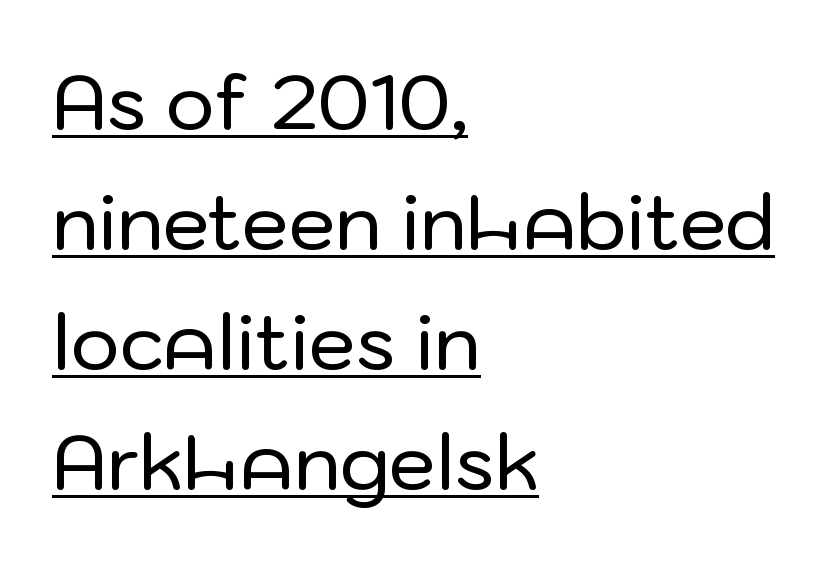
The image shows 75 px sans-serif type, upright; set left-aligned, normal line spacing (1.6x), normal letter spacing, underlined; low stroke contrast and a medium x-height.
